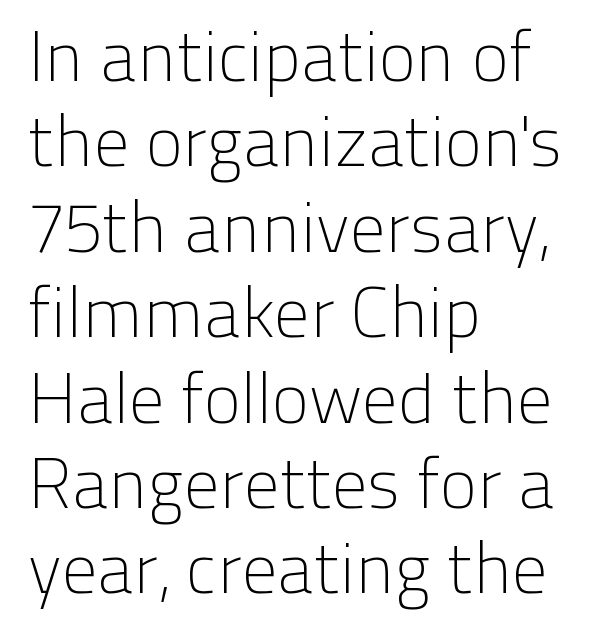
Q: Is the text bold? A: No.
Q: Is the text italic (slanted)? A: No, it is upright.
Q: Is the typeface a serif or a sans-serif typeface? A: Sans-serif.
Q: Is the text underlined? A: No.
Q: How is the paragraph aligned? A: Left-aligned.
Q: Is the spacing between letters normal or unusually wide? A: Normal.
Q: Width (condensed, normal, or wide)? A: Normal.
Q: Stroke contrast? A: Low.
Q: x-height? A: Medium.
Q: Monospaced? A: No.
